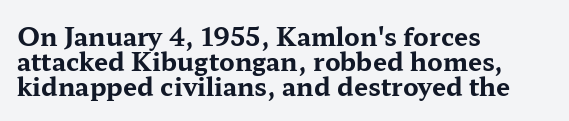
The image shows 25 px bold type, upright; set left-aligned, tight line spacing (1.0x), normal letter spacing, not underlined.
